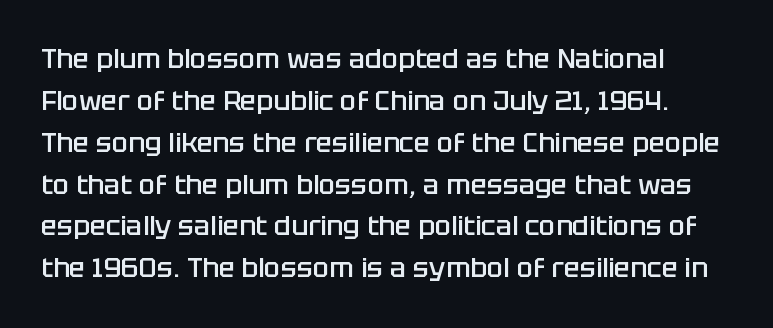
Line spacing here is normal. The gap between lines stays unmarked. Ascenders rise straight up at ninety degrees. Set as a demibold, roughly 600 on the weight scale.
